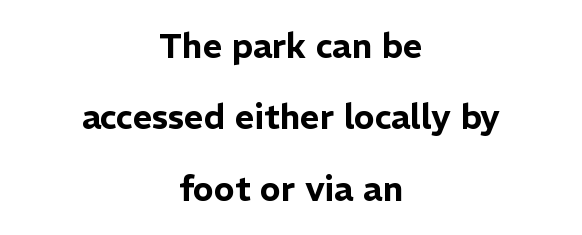
{"serif": "no", "italic": "no", "width": "normal", "stroke_contrast": "low", "x_height": "medium", "monospaced": "no", "underline": "no", "align": "center", "line_spacing": "loose", "line_spacing_ratio": 2.1, "letter_spacing": "normal", "letter_spacing_em": 0.0, "glyph_px": 34}
